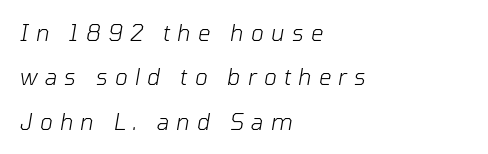
The image shows 22 px text type, italic (leaning right); set left-aligned, loose line spacing (2.02x), unusually wide letter spacing (+0.33 em), not underlined.
